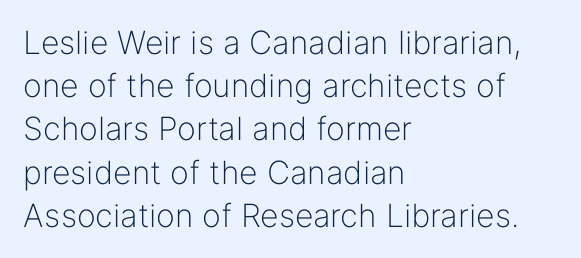
Q: Is the text bold? A: No.
Q: Is the text italic (slanted)? A: No, it is upright.
Q: Is the typeface a serif or a sans-serif typeface? A: Sans-serif.
Q: Is the text underlined? A: No.
Q: How is the paragraph aligned? A: Left-aligned.
Q: Is the spacing between letters normal or unusually wide? A: Normal.
Q: Is the spacing between lines tight, normal or loose? A: Normal.
Q: Width (condensed, normal, or wide)? A: Normal.
Q: Stroke contrast? A: Low.
Q: x-height? A: Medium.
Q: Monospaced? A: No.
